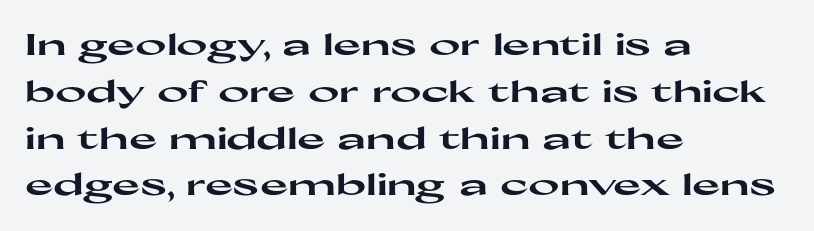
The space between consecutive lines is moderate. Stroke terminals: plain, sans-serif. The face used here is proportionally spaced, like ordinary book or web type. Type without underlining.
